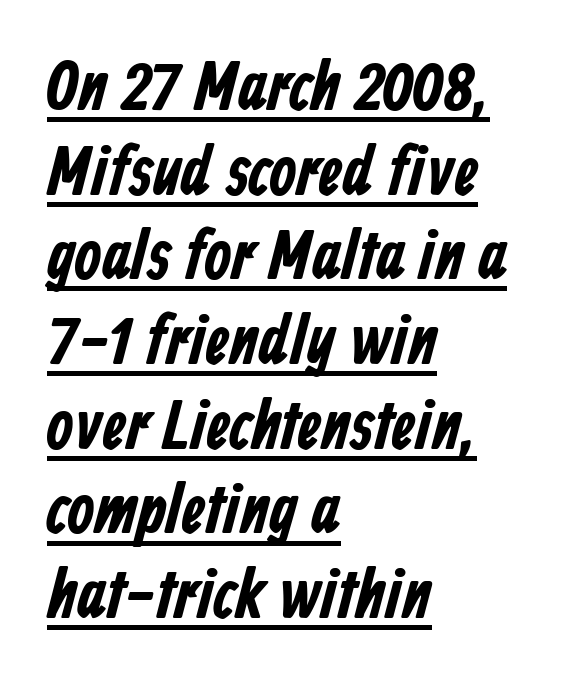
Where is the straight margin? On the left. Check the space under the baseline: a stroke is drawn there. Heft: maximum for text — a bold. Observe the ordinary spacing: letters are neighbours, not strangers. These lines are rendered in a variable-pitch font.
